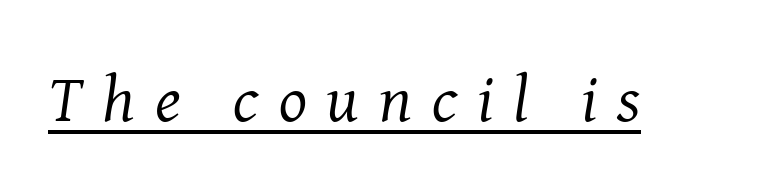
{"serif": "yes", "italic": "yes", "lean": "right", "slant_degrees": 8, "bold": "no", "weight": "regular", "width": "normal", "stroke_contrast": "medium", "x_height": "medium", "monospaced": "no", "underline": "yes", "letter_spacing": "wide", "letter_spacing_em": 0.3, "glyph_px": 66}
